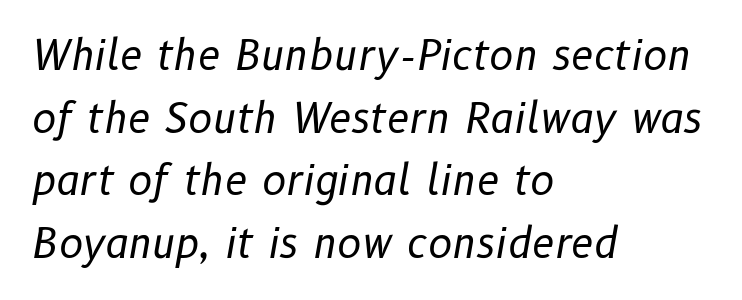
Q: Is the text bold? A: No.
Q: Is the text italic (slanted)? A: Yes, it leans right by about 10 degrees.
Q: Is the text underlined? A: No.
Q: How is the paragraph aligned? A: Left-aligned.
Q: Is the spacing between letters normal or unusually wide? A: Normal.
Q: Is the spacing between lines tight, normal or loose? A: Normal.
Q: Width (condensed, normal, or wide)? A: Normal.
Q: Stroke contrast? A: Low.
Q: x-height? A: Medium.
Q: Monospaced? A: No.
